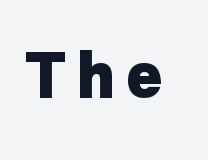
{"serif": "no", "italic": "no", "bold": "yes", "weight": "heavy", "width": "normal", "stroke_contrast": "low", "x_height": "medium", "monospaced": "no", "underline": "no", "glyph_px": 62}
